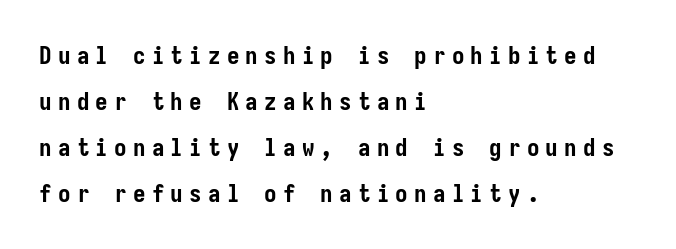
Q: Is the text bold? A: Yes.
Q: Is the text italic (slanted)? A: No, it is upright.
Q: Is the text underlined? A: No.
Q: How is the paragraph aligned? A: Left-aligned.
Q: Is the spacing between letters normal or unusually wide? A: Unusually wide.
